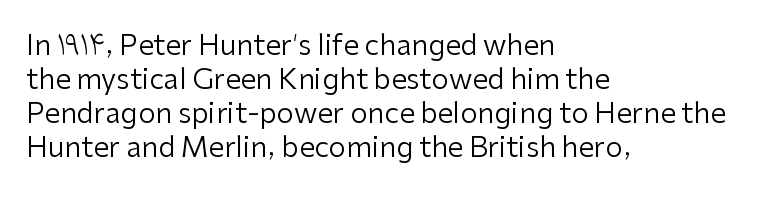
When letters stand straight like this, we call the style roman or upright. Regarding serifs, this sample does without them. The font sits on the lighter half of the weight spectrum, regular included. Spacing verdict: proportional, widths tailored to each character.
